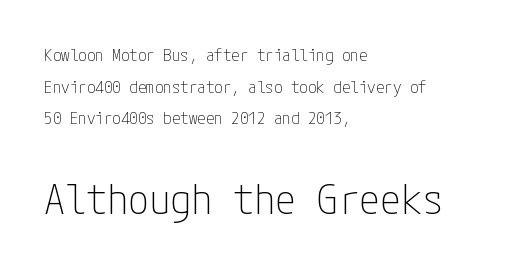
The image shows 42 px thin, condensed sans-serif type, upright; set left-aligned, line spacing 1.86x, normal letter spacing, not underlined; the second (bottom) block is 2.47x larger; low stroke contrast and a medium x-height.
